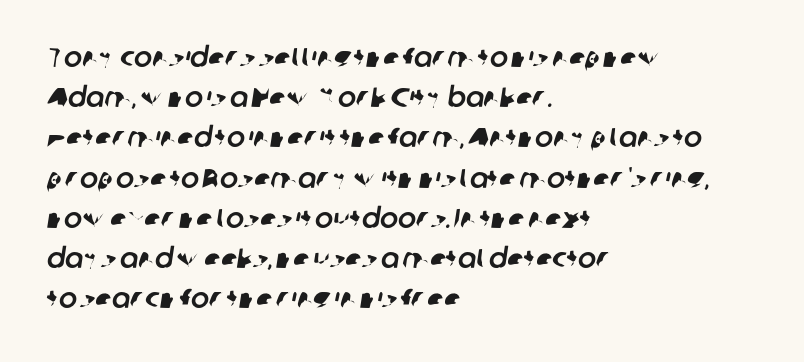
The image shows 27 px text type; set left-aligned, normal line spacing (1.49x), normal letter spacing, not underlined.
